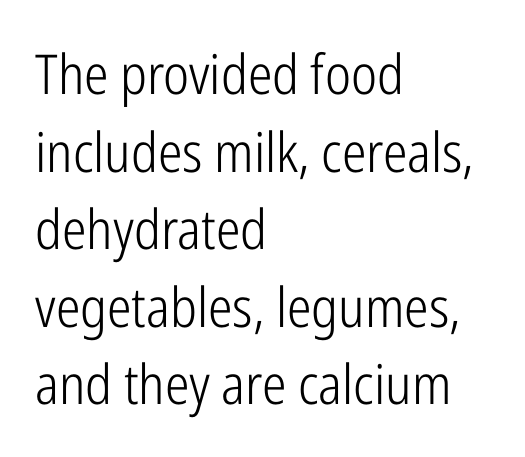
Honestly, the row spacing looks completely unremarkable. Varying glyph widths throughout — classic text-font behaviour. The face used here is rendered with its standard letterfit. A light-to-regular cut is what we see here. The type family on display is of the sans-serif kind. The lines are quadded left.
